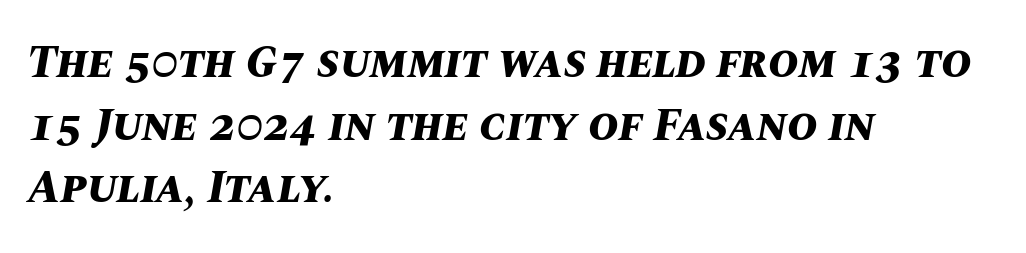
The image shows 46 px bold type, italic (leaning right); set left-aligned, normal line spacing (1.36x), normal letter spacing, not underlined; medium stroke contrast and a large x-height.
